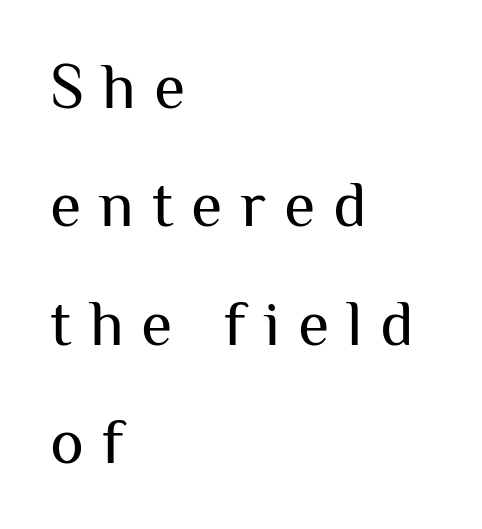
The image shows 64 px regular-weight sans-serif type, upright; set left-aligned, line spacing 1.85x, unusually wide letter spacing (+0.28 em), not underlined; medium stroke contrast and a medium x-height.
